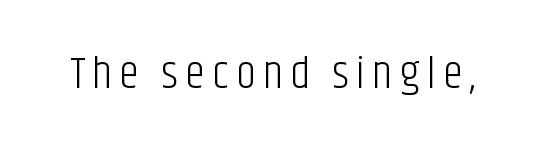
The image shows 45 px light, condensed sans-serif type, upright; set not underlined; low stroke contrast and a large x-height.
